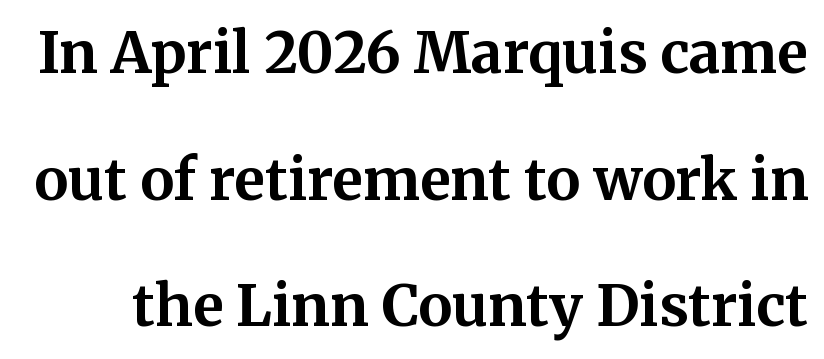
The image shows 57 px bold serif type, upright; set loose line spacing (2.22x), normal letter spacing, not underlined; medium stroke contrast and a medium x-height.
